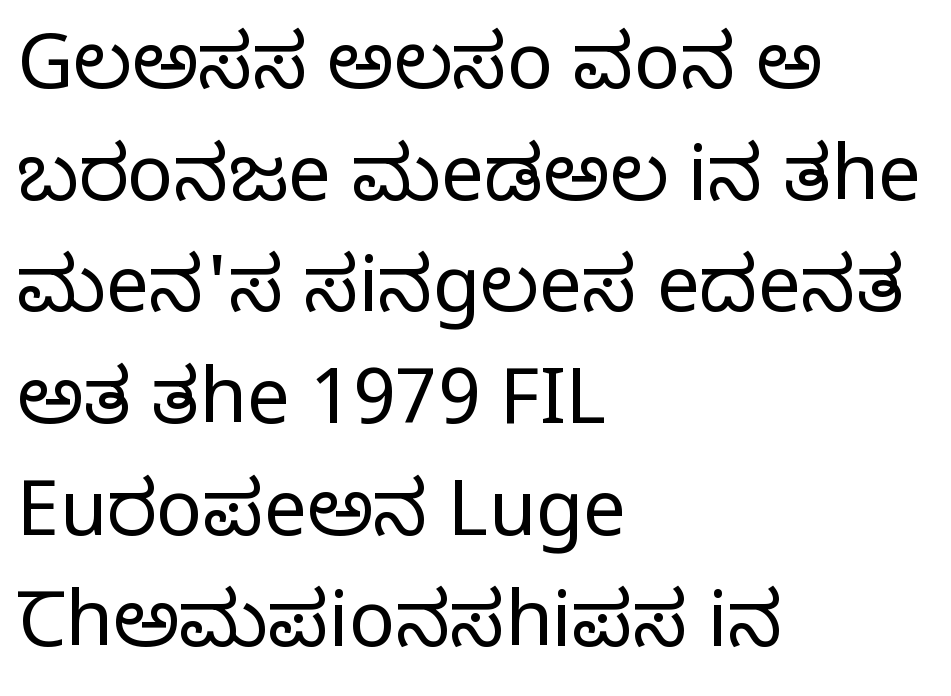
{"serif": "yes", "italic": "no", "bold": "no", "weight": "regular", "width": "normal", "stroke_contrast": "low", "x_height": "large", "monospaced": "no", "underline": "no", "align": "left", "line_spacing": "normal", "line_spacing_ratio": 1.45, "letter_spacing": "normal", "letter_spacing_em": 0.0, "glyph_px": 77}
